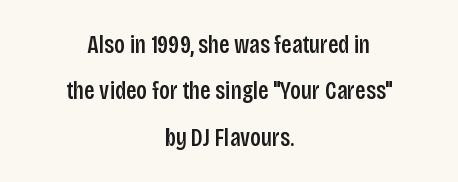
Q: Is the text italic (slanted)? A: No, it is upright.
Q: Is the text underlined? A: No.
Q: How is the paragraph aligned? A: Centered.
Q: Is the spacing between letters normal or unusually wide? A: Normal.
